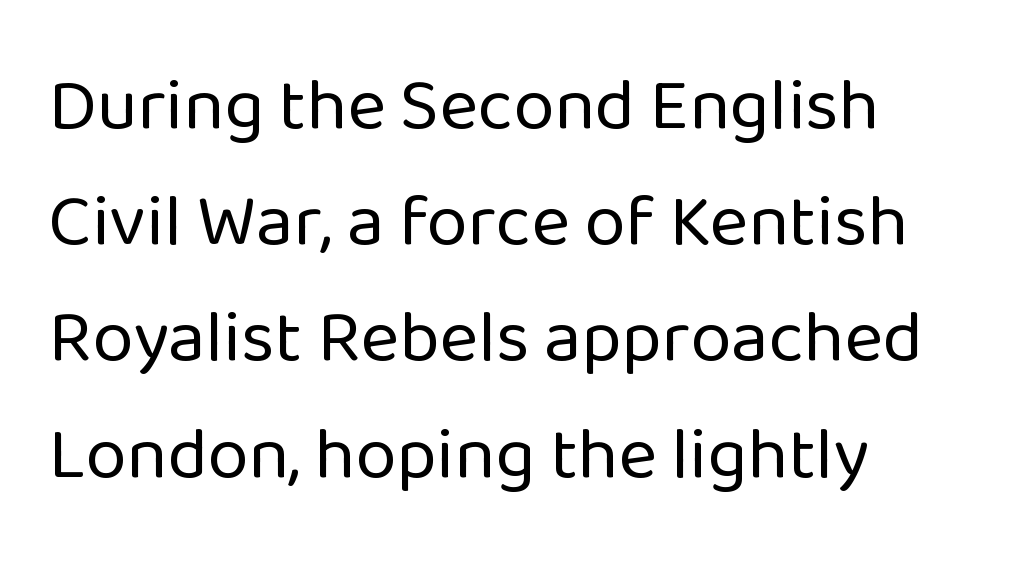
{"serif": "no", "italic": "no", "bold": "no", "weight": "regular", "width": "normal", "stroke_contrast": "low", "x_height": "medium", "monospaced": "no", "underline": "no", "align": "left", "line_spacing": "normal", "line_spacing_ratio": 1.57, "letter_spacing": "normal", "letter_spacing_em": 0.0, "glyph_px": 74}
